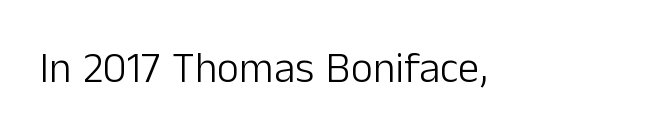
Q: Is the text bold? A: No.
Q: Is the text italic (slanted)? A: No, it is upright.
Q: Is the typeface a serif or a sans-serif typeface? A: Sans-serif.
Q: Is the text underlined? A: No.
Q: Is the spacing between letters normal or unusually wide? A: Normal.
Q: Width (condensed, normal, or wide)? A: Normal.
Q: Stroke contrast? A: Low.
Q: x-height? A: Medium.
Q: Monospaced? A: No.
